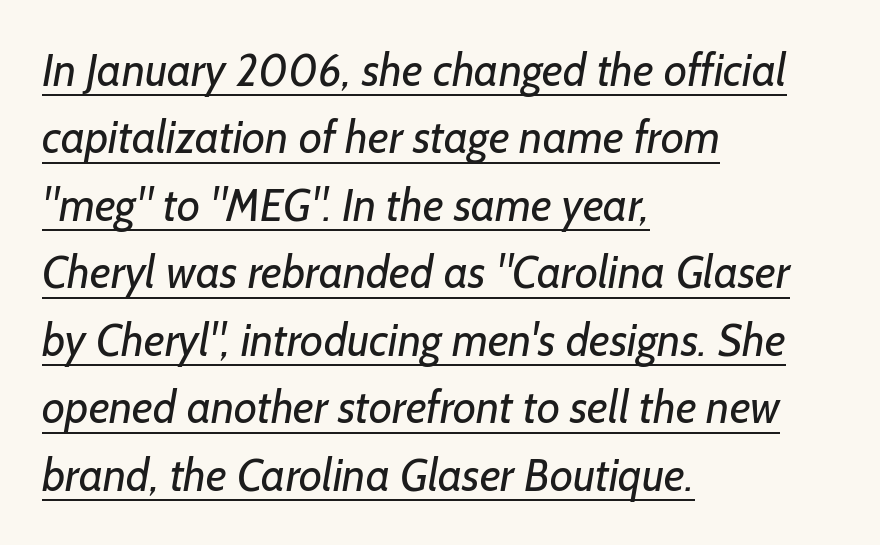
Q: Is the text bold? A: No.
Q: Is the typeface a serif or a sans-serif typeface? A: Sans-serif.
Q: Is the text underlined? A: Yes.
Q: How is the paragraph aligned? A: Left-aligned.
Q: Is the spacing between letters normal or unusually wide? A: Normal.
Q: Is the spacing between lines tight, normal or loose? A: Normal.
Q: Width (condensed, normal, or wide)? A: Normal.
Q: Stroke contrast? A: Low.
Q: x-height? A: Medium.
Q: Monospaced? A: No.
